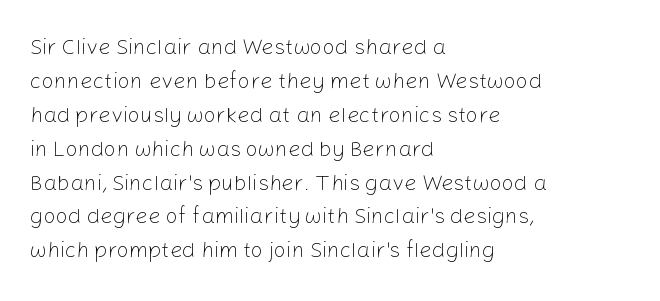
The image shows 22 px text type, upright; set left-aligned, normal line spacing (1.54x), normal letter spacing, not underlined.
